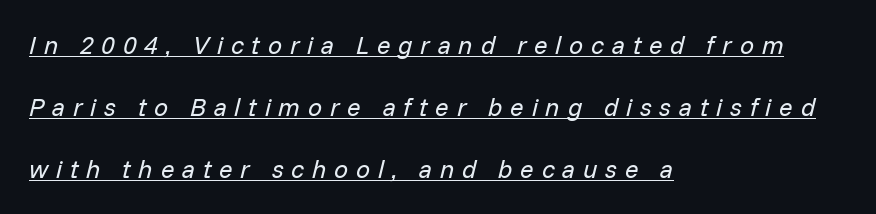
In terms of leading, this rendering errs on the spacious side. In terms of letterspacing, this is a distinctly airy, spread setting. Has an underline been added? It has. There's an unmistakable incline to the writing here. Layout note: lines flush left.
